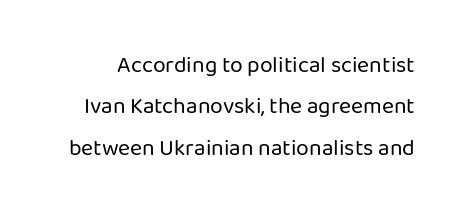
Q: Is the text bold? A: No.
Q: Is the text italic (slanted)? A: No, it is upright.
Q: Is the text underlined? A: No.
Q: Is the spacing between letters normal or unusually wide? A: Normal.
